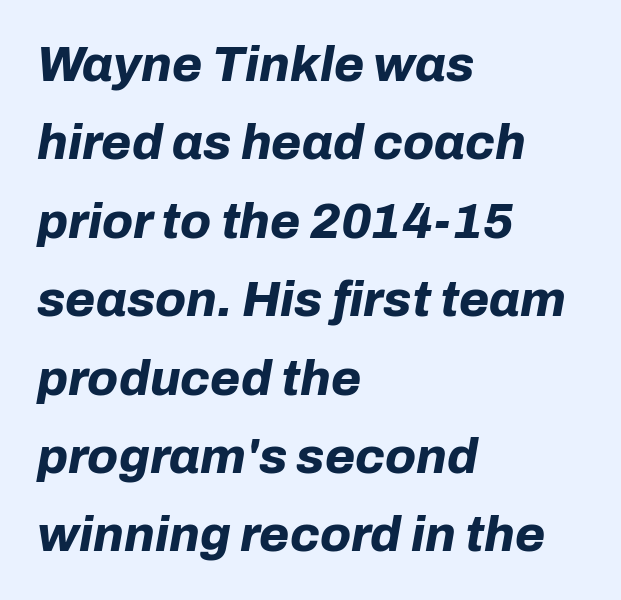
Q: Is the text bold? A: Yes.
Q: Is the text italic (slanted)? A: Yes, it leans right by about 10 degrees.
Q: Is the text underlined? A: No.
Q: How is the paragraph aligned? A: Left-aligned.
Q: Is the spacing between letters normal or unusually wide? A: Normal.
Q: Is the spacing between lines tight, normal or loose? A: Normal.
Q: Width (condensed, normal, or wide)? A: Normal.
Q: Stroke contrast? A: Low.
Q: x-height? A: Medium.
Q: Monospaced? A: No.
